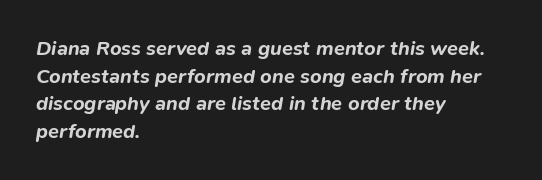
Q: Is the text bold? A: Yes.
Q: Is the text italic (slanted)? A: Yes, it leans right by about 9 degrees.
Q: Is the text underlined? A: No.
Q: How is the paragraph aligned? A: Left-aligned.
Q: Is the spacing between letters normal or unusually wide? A: Normal.
Q: Is the spacing between lines tight, normal or loose? A: Normal.
